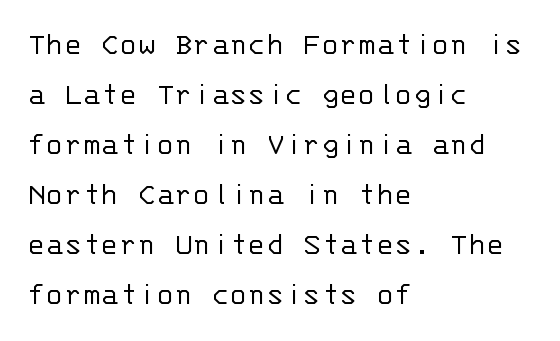
Q: Is the text bold? A: No.
Q: Is the text italic (slanted)? A: No, it is upright.
Q: Is the typeface a serif or a sans-serif typeface? A: Sans-serif.
Q: Is the text underlined? A: No.
Q: How is the paragraph aligned? A: Left-aligned.
Q: Is the spacing between letters normal or unusually wide? A: Normal.
Q: Is the spacing between lines tight, normal or loose? A: Normal.
Q: Width (condensed, normal, or wide)? A: Normal.
Q: Stroke contrast? A: Low.
Q: x-height? A: Large.
Q: Monospaced? A: Yes.
